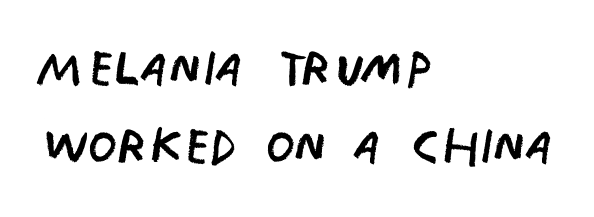
Vertically, the passage feels compressed, each row crowding the next. Compared with a centered layout, this one pins lines to the left instead. The face used here is proportionally spaced, like ordinary book or web type. The tracking reads as untouched default to a designer's eye.
